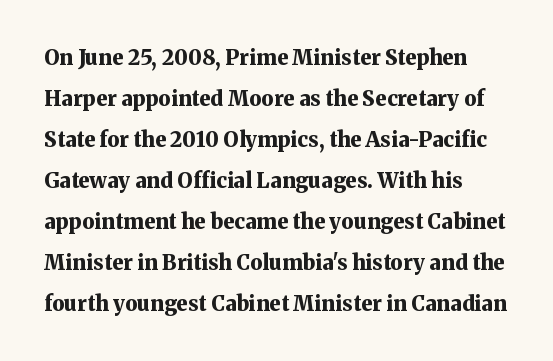
{"italic": "no", "bold": "yes", "underline": "no", "align": "left", "line_spacing": "loose", "line_spacing_ratio": 1.95, "letter_spacing": "normal", "letter_spacing_em": 0.0, "glyph_px": 21}
